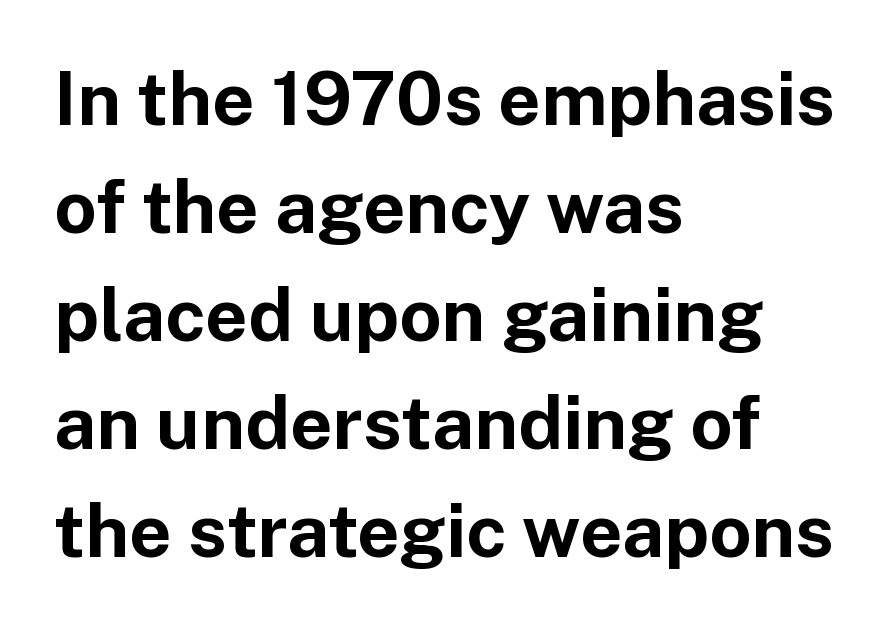
In CSS terms this would be text-align: left. Unmarked baselines from the first word to the last. These lines carry a lot of weight — the face is fully bold. Nope, no serifs anywhere on these letters. Characters remain perfectly vertical along every line.
